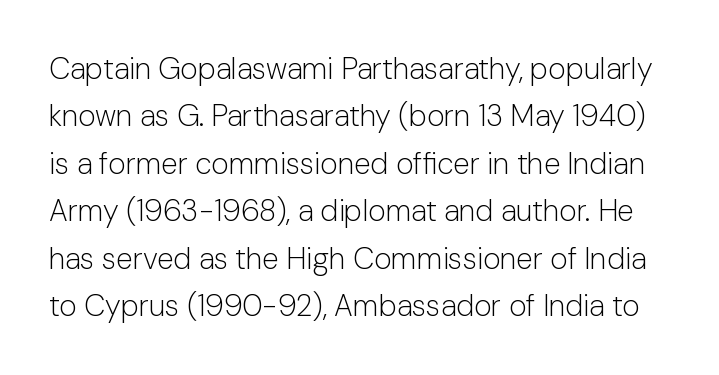
Quick note: interline space is typical. Weight: in the light-to-regular range. Quick note: underline off. The letters sit at their default tracking, neither squeezed nor spread. The characters display no serif detailing; their extremities are plain.
